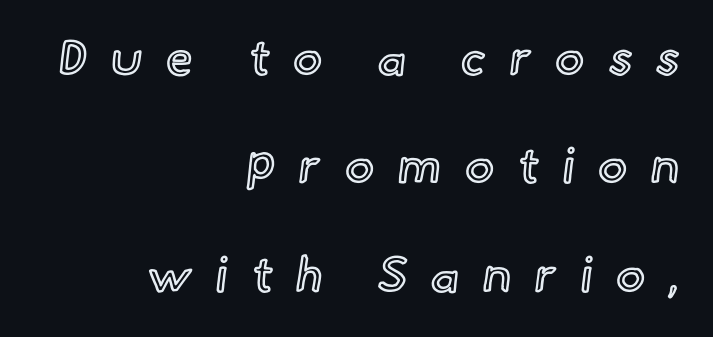
The block of text is sparse from top to bottom, with ample space between rows. The baseline area is clear. Observe the wide spacing: letters keep a clear distance from each other. Character widths vary here, with narrow letters taking less room than wide ones.
